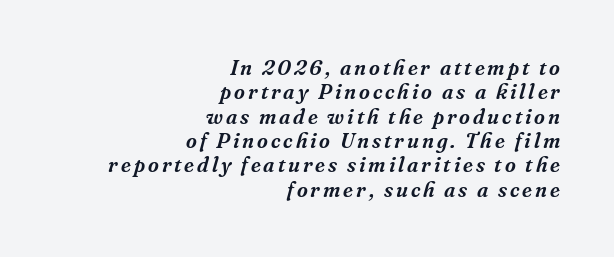
Notice how the passage keeps a crisp vertical edge on the right only. A bare baseline throughout the passage. Designer's note — italics engaged.
